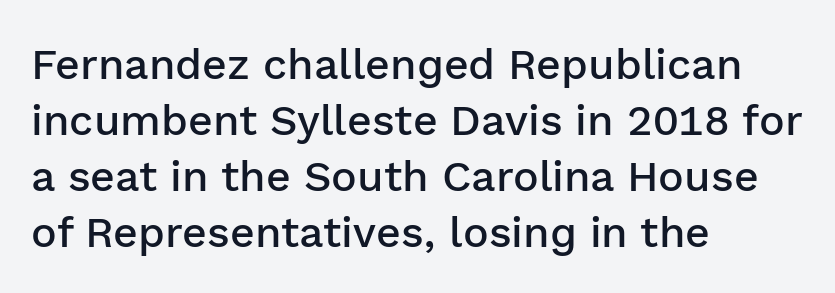
{"serif": "no", "italic": "no", "bold": "semi", "weight": "semibold", "width": "normal", "stroke_contrast": "low", "x_height": "medium", "monospaced": "no", "underline": "no", "align": "left", "line_spacing": "normal", "line_spacing_ratio": 1.3, "letter_spacing": "normal", "letter_spacing_em": 0.0, "glyph_px": 43}
